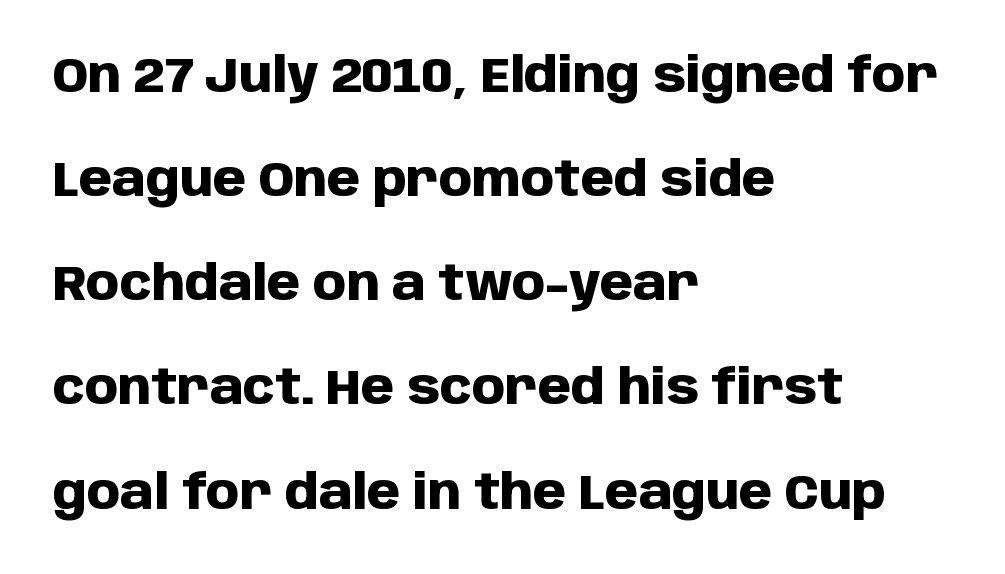
The ragged edge is on the right, which tells us the setting is flush left. Looks like regular typesetting: each glyph gets only the width it needs. The sample has been set heavy, in full bold. Does the lettering tilt? It doesn't — this is upright. Does the type have serifs? No, each stem ends abruptly.
